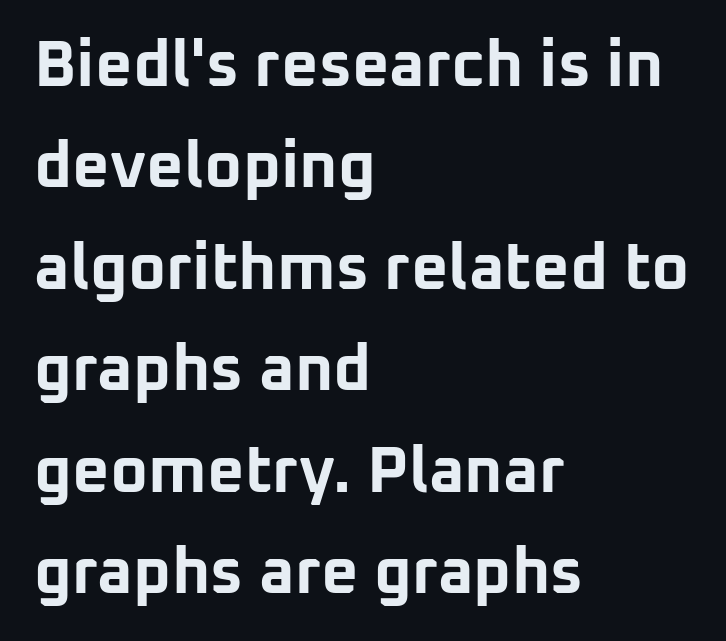
Q: Is the text bold? A: Yes.
Q: Is the text italic (slanted)? A: No, it is upright.
Q: Is the typeface a serif or a sans-serif typeface? A: Sans-serif.
Q: Is the text underlined? A: No.
Q: How is the paragraph aligned? A: Left-aligned.
Q: Is the spacing between letters normal or unusually wide? A: Normal.
Q: Is the spacing between lines tight, normal or loose? A: Normal.
Q: Width (condensed, normal, or wide)? A: Normal.
Q: Stroke contrast? A: Low.
Q: x-height? A: Medium.
Q: Monospaced? A: No.
